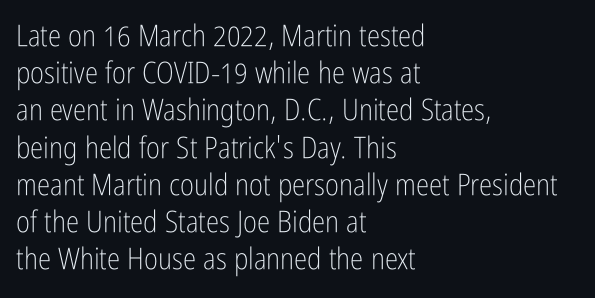
{"serif": "no", "italic": "no", "bold": "no", "weight": "light", "width": "condensed", "stroke_contrast": "low", "x_height": "medium", "monospaced": "no", "underline": "no", "align": "left", "line_spacing_ratio": 1.24, "letter_spacing": "normal", "letter_spacing_em": 0.0, "glyph_px": 30}
